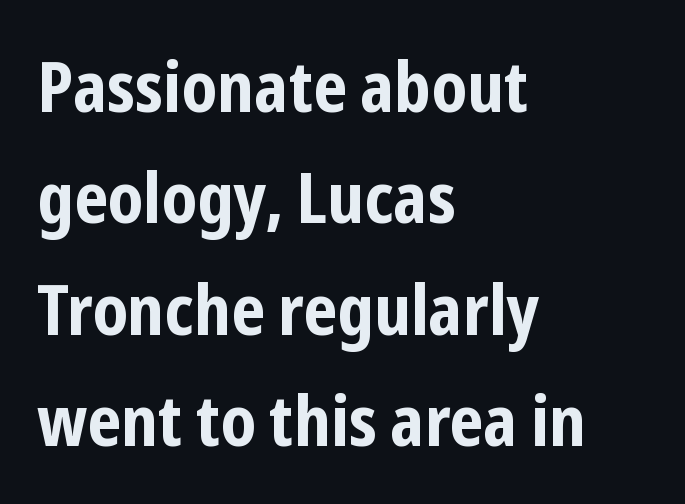
Whoever set this chose a conventional vertical rhythm. Unlike a traditional serif, this face leaves its strokes unadorned. Teacher's note: observe the even left margin — that is flush-left alignment. Has an underline been added? It has not.
